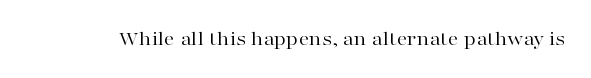
The image shows 21 px text type, upright; set normal letter spacing, not underlined.
